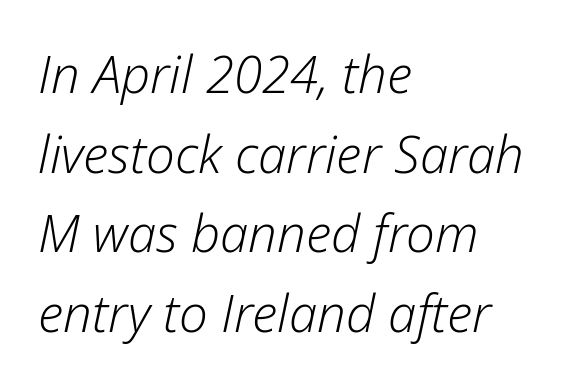
The image shows 51 px light type, italic (leaning right); set left-aligned, normal line spacing (1.56x), normal letter spacing, not underlined; low stroke contrast and a medium x-height.
